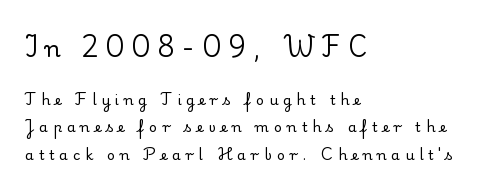
Q: Is the text bold? A: No.
Q: Is the text italic (slanted)? A: No, it is upright.
Q: Is the text underlined? A: No.
Q: How is the paragraph aligned? A: Left-aligned.
Q: Is the spacing between letters normal or unusually wide? A: Unusually wide.
Q: Is the spacing between lines tight, normal or loose? A: Loose.
Q: Which block of text is set in a larger size, the first (top) or the second (bottom)? A: The first (top) one.
